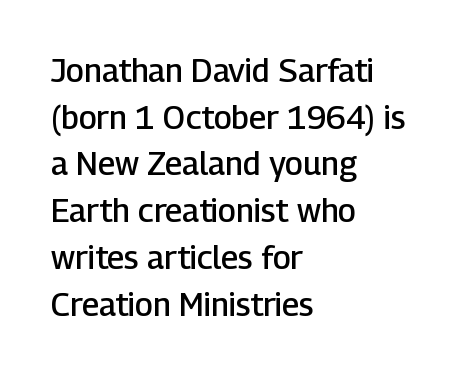
Q: Is the text bold? A: Semi-bold.
Q: Is the text italic (slanted)? A: No, it is upright.
Q: Is the typeface a serif or a sans-serif typeface? A: Sans-serif.
Q: Is the text underlined? A: No.
Q: How is the paragraph aligned? A: Left-aligned.
Q: Is the spacing between letters normal or unusually wide? A: Normal.
Q: Is the spacing between lines tight, normal or loose? A: Normal.
Q: Width (condensed, normal, or wide)? A: Normal.
Q: Stroke contrast? A: Low.
Q: x-height? A: Medium.
Q: Monospaced? A: No.
